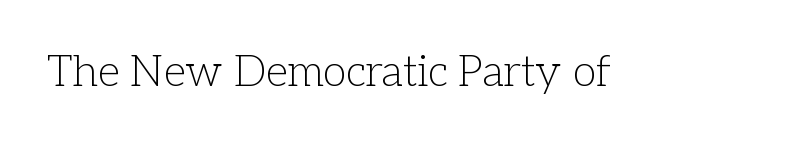
Characters follow at the spacing the type designer built in. Designer's note — italics off, roman on. Stems here are at most as thick as an everyday book face. Lines of text with bare space underneath.
